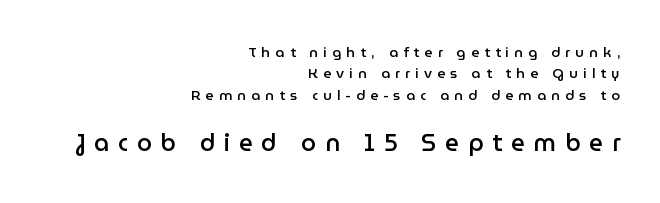
{"italic": "no", "bold": "semi", "underline": "no", "align": "right", "line_spacing": "normal", "line_spacing_ratio": 1.53, "letter_spacing": "wide", "letter_spacing_em": 0.37, "larger_block": "second", "size_ratio": 1.71, "glyph_px": 24}
